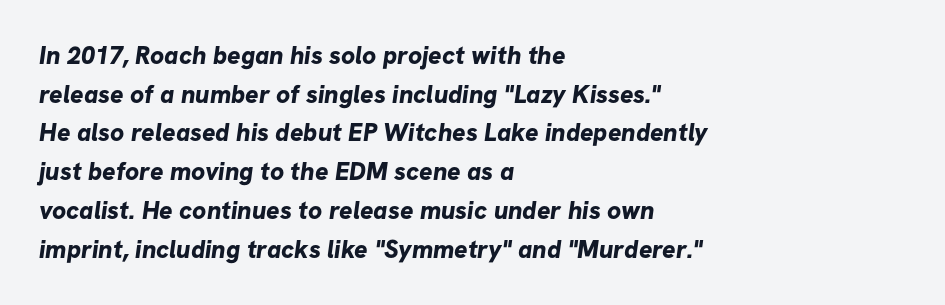
The image shows 25 px bold type; set left-aligned, normal line spacing (1.55x), normal letter spacing, not underlined.
